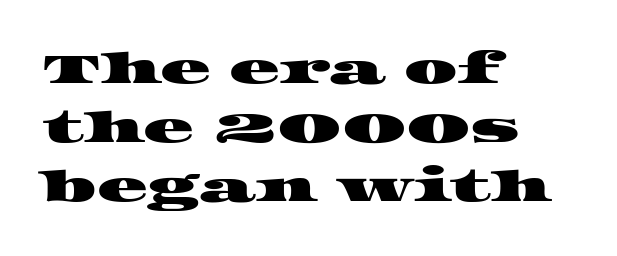
These lines sit exactly where default settings would place them. These lines are rendered in a variable-pitch font. Only glyphs here, with clear space below each row. The letters carry serifs — small finishing strokes at the ends of their stems. Caption: multi-line text, flush left, ragged right. Nobody touched the tracking dial on this one.
